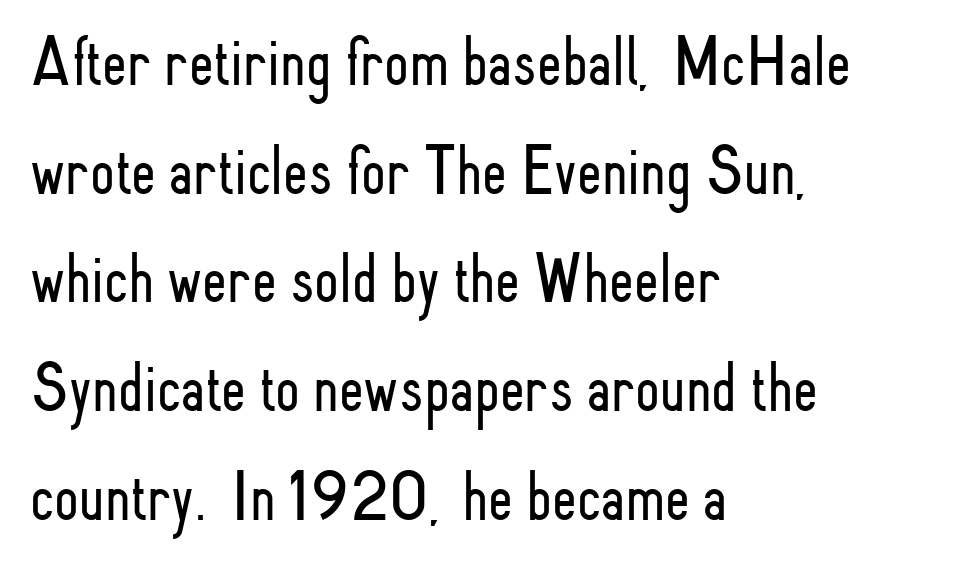
Honestly, the row spacing looks completely unremarkable. Look at the bottom of the vertical strokes: they stop flat, with no serifs. A typesetter would call this proportional, since set widths differ per character. The glyphs are unaccompanied by any horizontal stroke below them.
